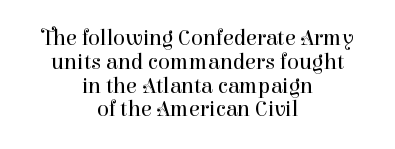
The image shows 22 px text type, upright; set centered, tight line spacing (1.08x), normal letter spacing, not underlined.
